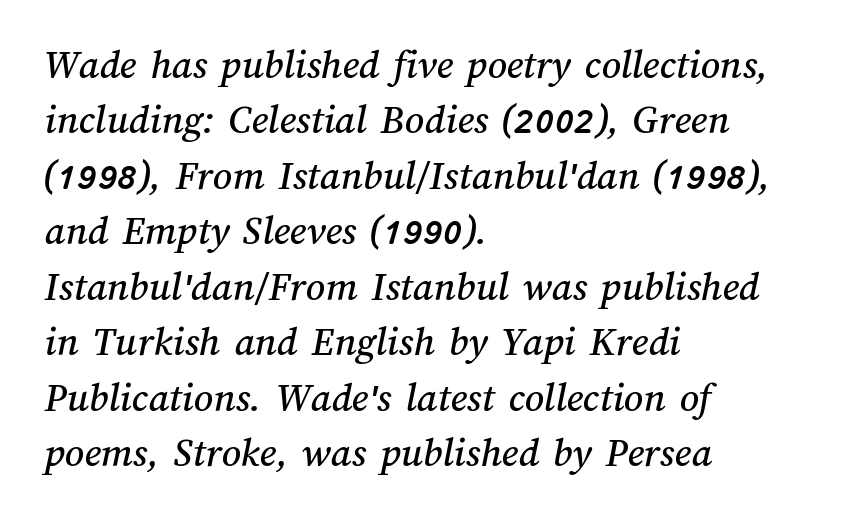
The image shows 42 px text type; set left-aligned, normal line spacing (1.32x), normal letter spacing, not underlined; medium stroke contrast and a medium x-height.
